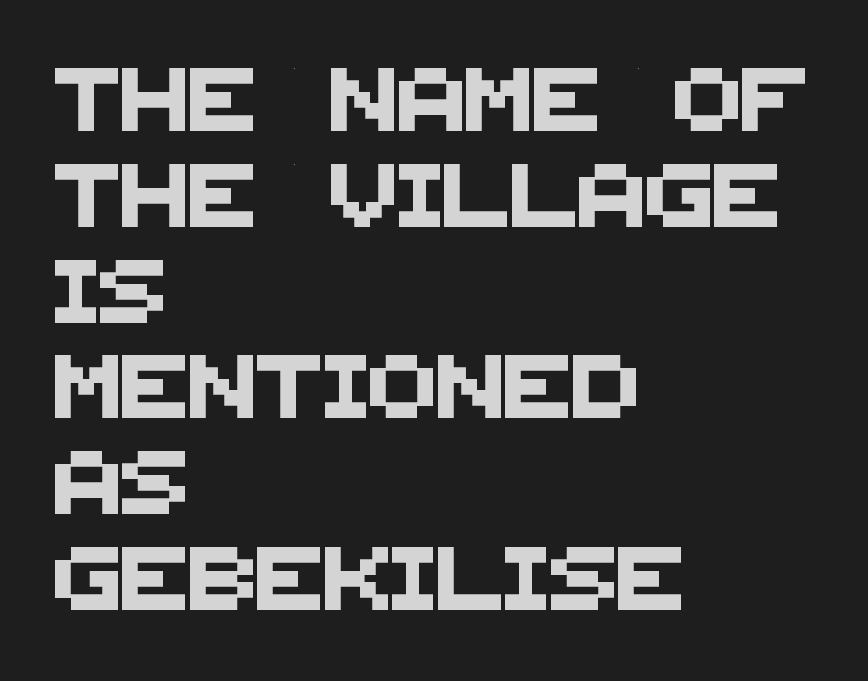
Regarding serifs, this sample does without them. This sample uses plain, unmodified letter spacing. The passage shown is typed in a proportional face where columns would drift. Rule under the text: the space is simply empty. A classic flush-left, rag-right setting is used for this passage.
